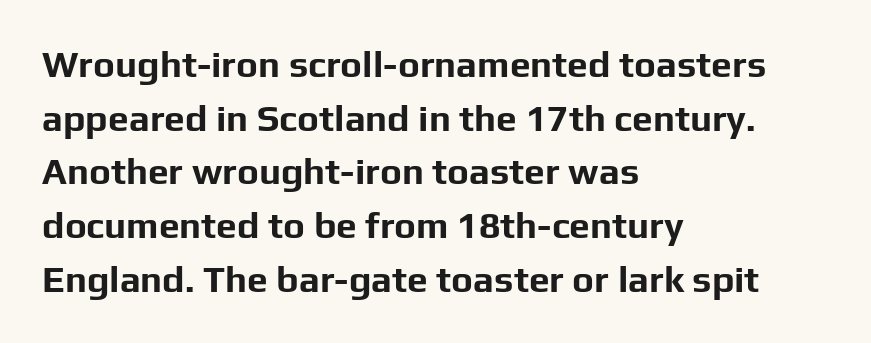
You can tell from the bare stems that sans-serif type was used. Italic: no, the glyphs are upright roman. A dark, heavy texture on the line: the type is bold. Think of a printed novel: that variable character pitch is what you see here. Notice how the passage keeps a crisp vertical edge on the left only. Honestly, the letter spacing is just normal — you wouldn't notice it.
